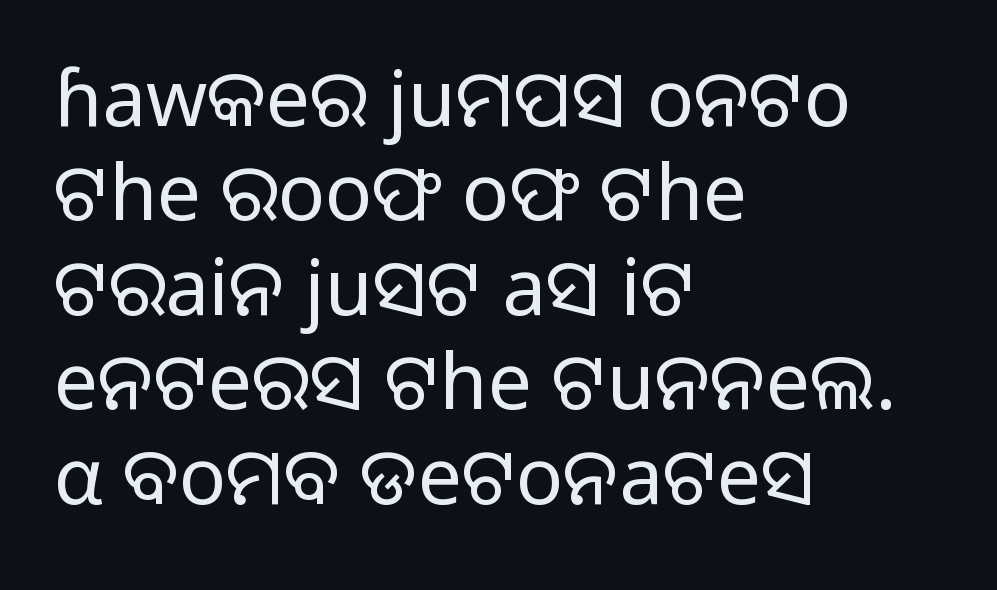
Q: Is the text bold? A: No.
Q: Is the text italic (slanted)? A: No, it is upright.
Q: Is the typeface a serif or a sans-serif typeface? A: Sans-serif.
Q: Is the text underlined? A: No.
Q: How is the paragraph aligned? A: Left-aligned.
Q: Is the spacing between letters normal or unusually wide? A: Normal.
Q: Width (condensed, normal, or wide)? A: Normal.
Q: Stroke contrast? A: Low.
Q: x-height? A: Medium.
Q: Monospaced? A: No.
